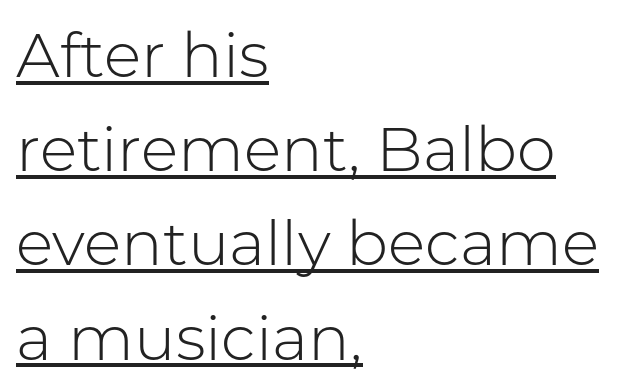
{"serif": "no", "italic": "no", "bold": "no", "weight": "light", "width": "normal", "stroke_contrast": "low", "x_height": "medium", "monospaced": "no", "underline": "yes", "align": "left", "line_spacing": "normal", "line_spacing_ratio": 1.52, "letter_spacing": "normal", "letter_spacing_em": 0.0, "glyph_px": 62}
